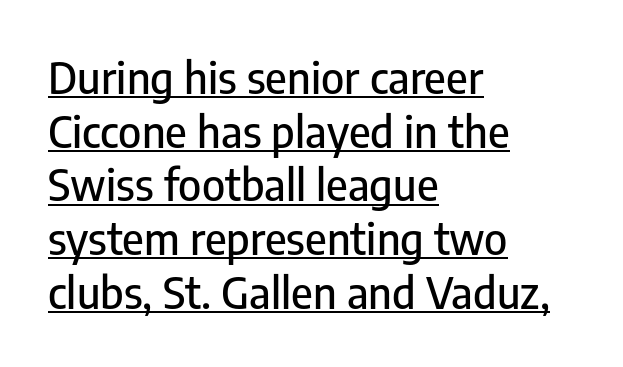
{"serif": "no", "italic": "no", "width": "condensed", "stroke_contrast": "low", "x_height": "medium", "monospaced": "no", "underline": "yes", "align": "left", "line_spacing_ratio": 1.22, "letter_spacing": "normal", "letter_spacing_em": 0.0, "glyph_px": 44}
